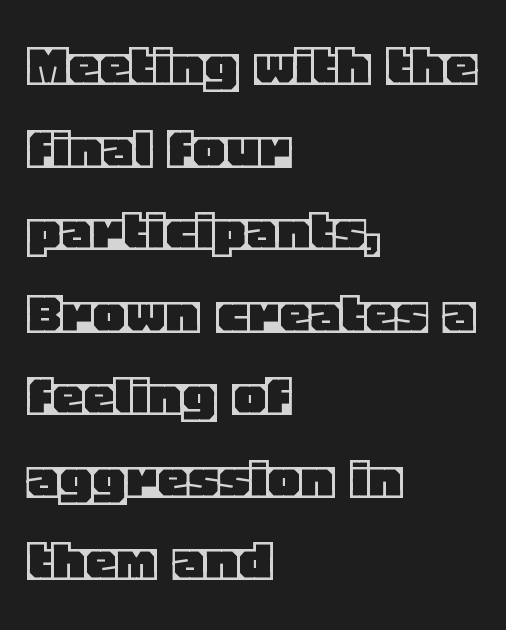
The image shows 63 px text type, upright; set left-aligned, normal line spacing (1.31x), normal letter spacing, not underlined; a large x-height.
